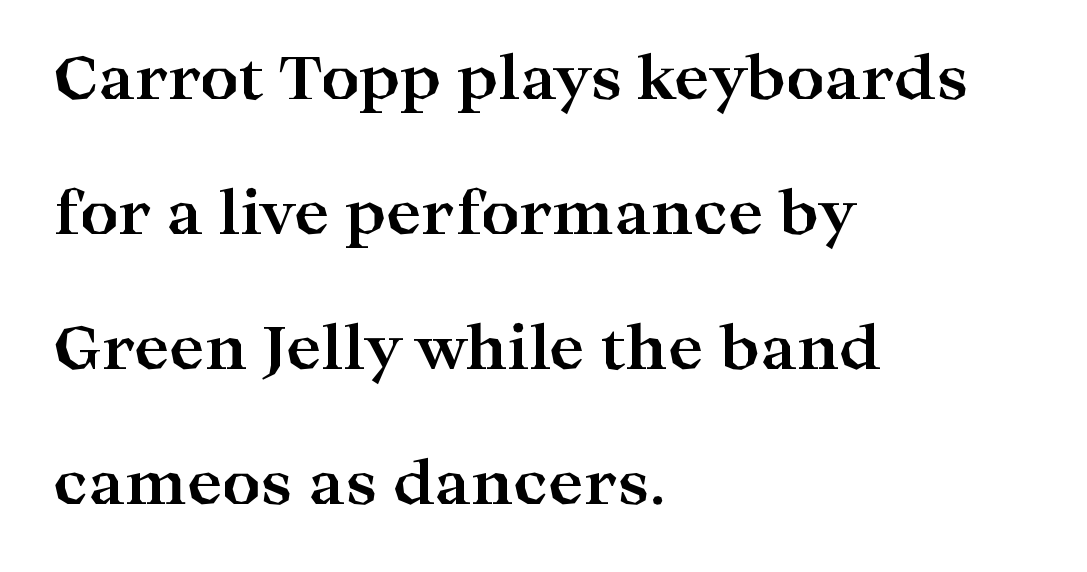
The image shows 60 px bold, wide serif type, upright; set left-aligned, loose line spacing (2.25x), normal letter spacing, not underlined; high stroke contrast and a medium x-height.
